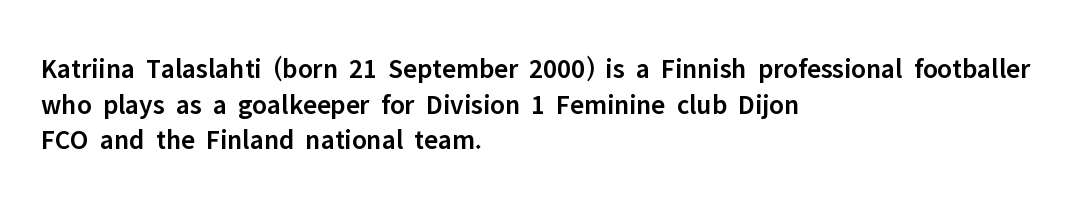
This is sans-serif lettering, the kind often seen on screens and signage. Descenders are the only things crossing below the line. The rag falls on the right side of this text block. Letter spacing: default. Leading matches the norm, producing a regular column.
